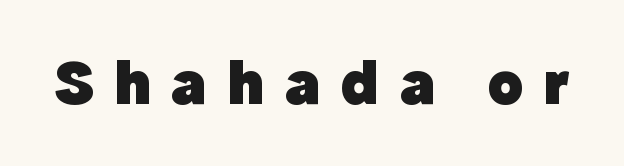
The passage shown is typed in a proportional face where columns would drift. Compared with typical body copy, the letter spacing here is much looser. Type without underlining. The strokes are fattened all the way to bold. If you drew a line through each stem, it would be perfectly vertical. Stroke terminals: plain, sans-serif.
